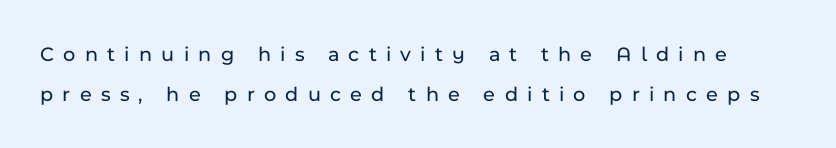
Q: Is the text italic (slanted)? A: No, it is upright.
Q: Is the text underlined? A: No.
Q: Is the spacing between letters normal or unusually wide? A: Unusually wide.
Q: Is the spacing between lines tight, normal or loose? A: Loose.
